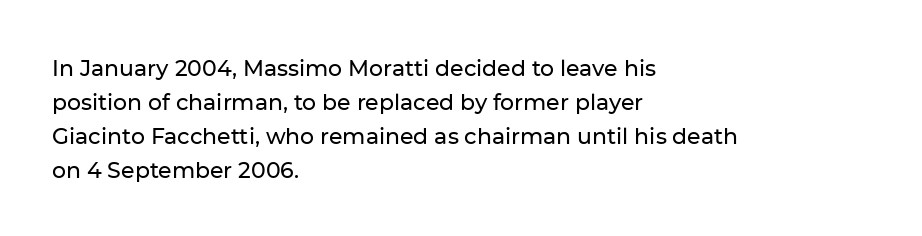
The image shows 22 px text type, upright; set left-aligned, normal line spacing (1.54x), normal letter spacing, not underlined.
